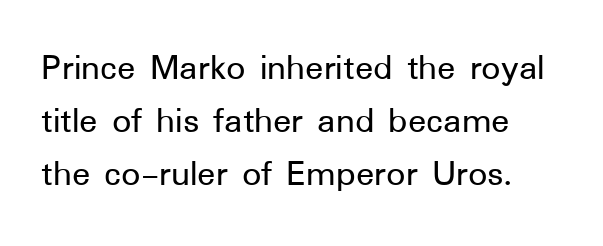
The image shows 38 px sans-serif type, upright; set left-aligned, normal line spacing (1.39x), normal letter spacing, not underlined; low stroke contrast and a medium x-height.
